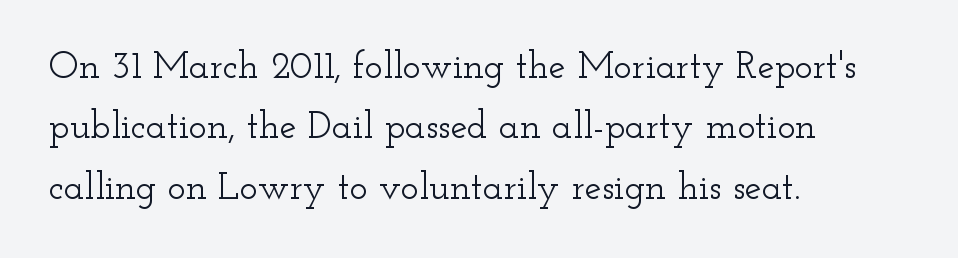
{"serif": "yes", "italic": "no", "width": "wide", "stroke_contrast": "low", "x_height": "small", "monospaced": "no", "underline": "no", "align": "left", "line_spacing": "normal", "line_spacing_ratio": 1.59, "letter_spacing": "normal", "letter_spacing_em": 0.0, "glyph_px": 38}
